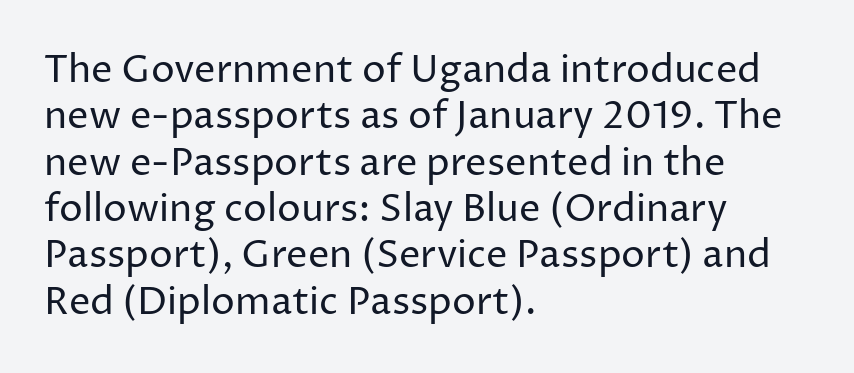
Inter-character spacing is left at the font's built-in metrics. Left-aligned paragraph, ragged on the right. The passage shown is typed in a proportional face where columns would drift. Grotesque or geometric, the face here clearly has no serifs. Characters remain perfectly vertical along every line.
